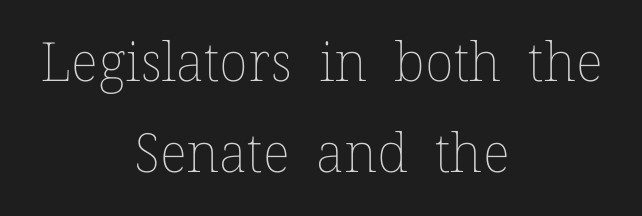
Think of a printed novel: that variable character pitch is what you see here. If you measured baseline to baseline, you'd find a middling distance. Descenders hang freely into open space. The face looks like a standard text weight, possibly lighter. Compared with typical body copy, the letter spacing here is the same.
